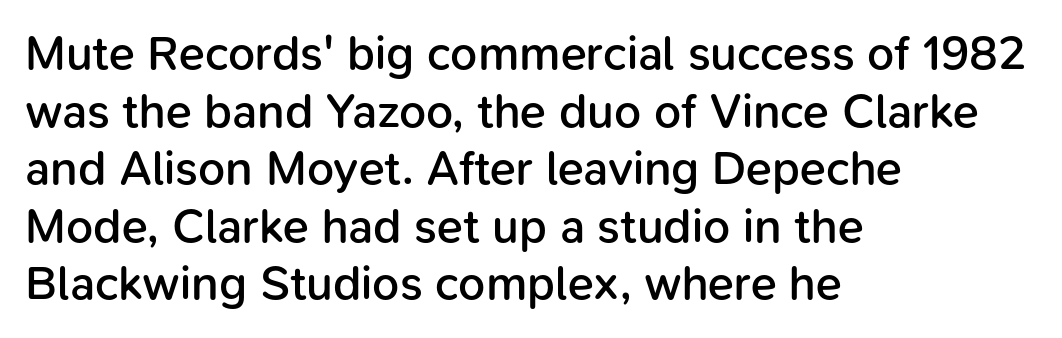
This rendering employs a face without finishing strokes, i.e., a sans-serif. If you drew a ruler down the left edge, every line would touch it. This sample uses plain, unmodified letter spacing. The strip under each line holds only bare page. Heft: intermediate — a semibold. When letters stand straight like this, we call the style roman or upright.
